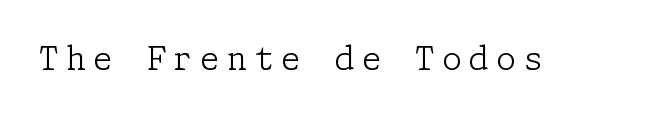
{"serif": "yes", "italic": "no", "bold": "no", "weight": "light", "width": "normal", "stroke_contrast": "low", "x_height": "medium", "underline": "no", "letter_spacing": "wide", "letter_spacing_em": 0.22, "glyph_px": 32}
